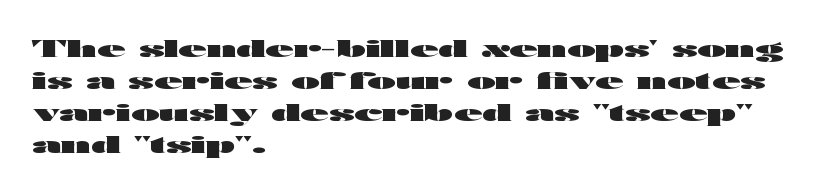
Compared with typical paragraphs, the rows here are spaced about the same. In terms of posture, this sample is upright. You'd pick this weight for a headline — it's a proper bold. Typeset ragged right — the left edge is the straight one.
